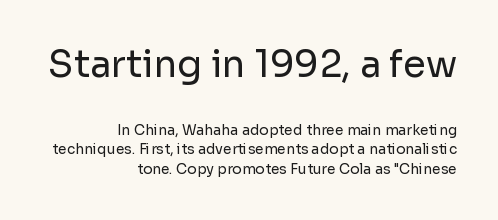
{"serif": "no", "italic": "no", "bold": "no", "weight": "regular", "width": "normal", "stroke_contrast": "low", "x_height": "medium", "monospaced": "no", "underline": "no", "align": "right", "line_spacing": "normal", "line_spacing_ratio": 1.37, "letter_spacing": "normal", "letter_spacing_em": 0.0, "larger_block": "first", "size_ratio": 2.64, "glyph_px": 37}
